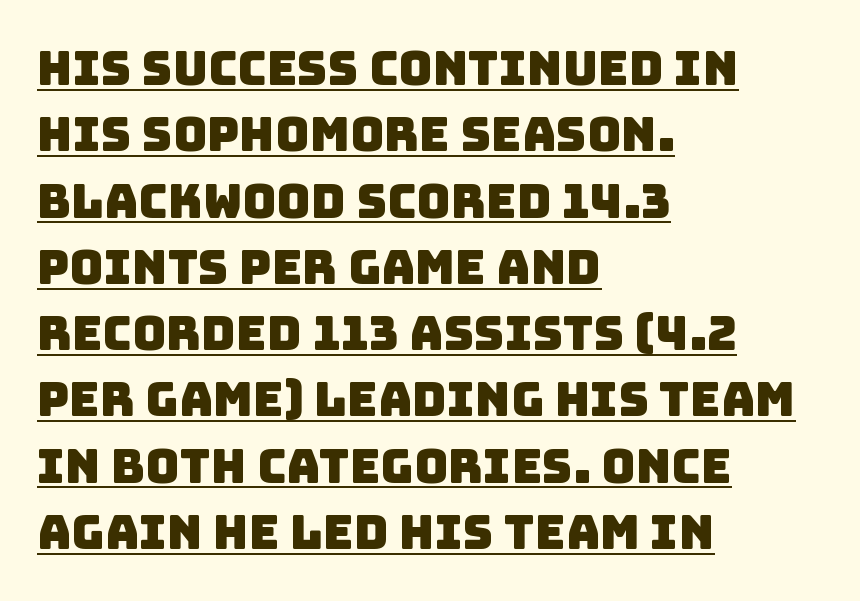
Q: Is the typeface a serif or a sans-serif typeface? A: Sans-serif.
Q: Is the text underlined? A: Yes.
Q: How is the paragraph aligned? A: Left-aligned.
Q: Is the spacing between letters normal or unusually wide? A: Normal.
Q: Is the spacing between lines tight, normal or loose? A: Normal.
Q: Width (condensed, normal, or wide)? A: Normal.
Q: Stroke contrast? A: Low.
Q: x-height? A: Large.
Q: Monospaced? A: No.
